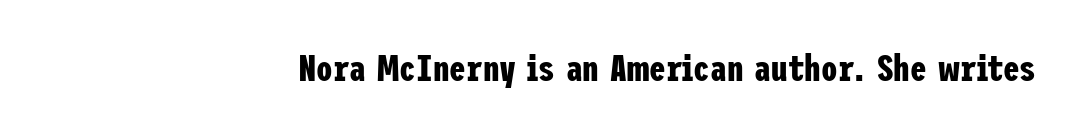
The image shows 37 px bold, condensed sans-serif type, upright; set right-aligned, normal letter spacing, not underlined; low stroke contrast and a medium x-height.
